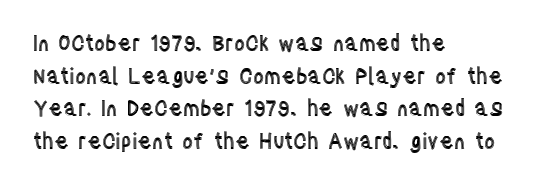
The image shows 21 px text type, upright; set left-aligned, normal line spacing (1.55x), normal letter spacing, not underlined.
